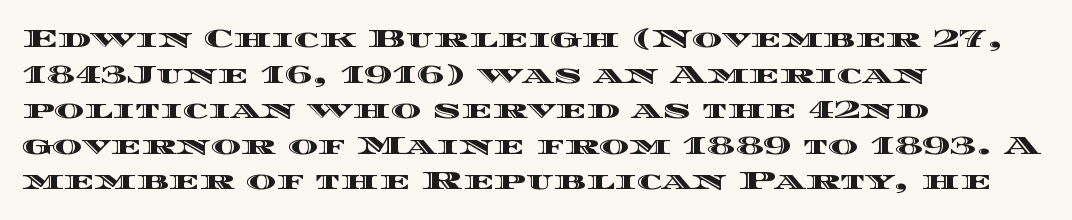
Compared with a centered layout, this one pins lines to the left instead. These lines were composed using upright roman letters. The type is set solid horizontally, with unmodified tracking. Vertical spacing — default. A bare baseline throughout the passage.
